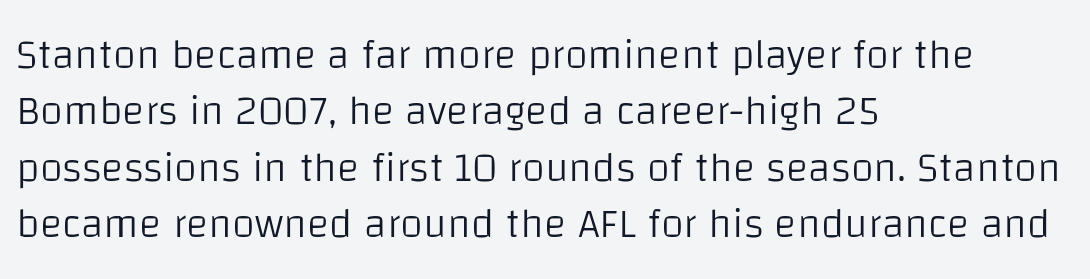
Italic? Not at all — the glyphs are vertical. Here the glyphs are tracked normally, forming tight word shapes. The rag falls on the right side of this text block. Only glyphs here, with clear space below each row. Character widths vary here, with narrow letters taking less room than wide ones. Whoever set this chose a conventional vertical rhythm.
